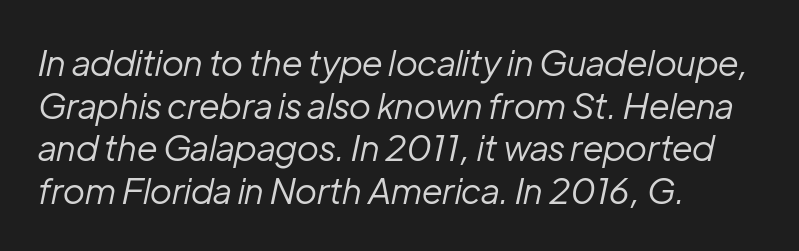
Q: Is the text bold? A: No.
Q: Is the text italic (slanted)? A: Yes, it leans right by about 12 degrees.
Q: Is the text underlined? A: No.
Q: How is the paragraph aligned? A: Left-aligned.
Q: Is the spacing between letters normal or unusually wide? A: Normal.
Q: Width (condensed, normal, or wide)? A: Normal.
Q: Stroke contrast? A: Low.
Q: x-height? A: Medium.
Q: Monospaced? A: No.
